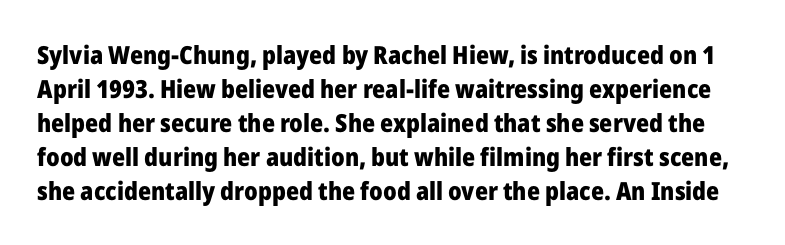
{"italic": "no", "bold": "yes", "underline": "no", "line_spacing": "normal", "line_spacing_ratio": 1.36, "letter_spacing": "normal", "letter_spacing_em": 0.0, "glyph_px": 25}
